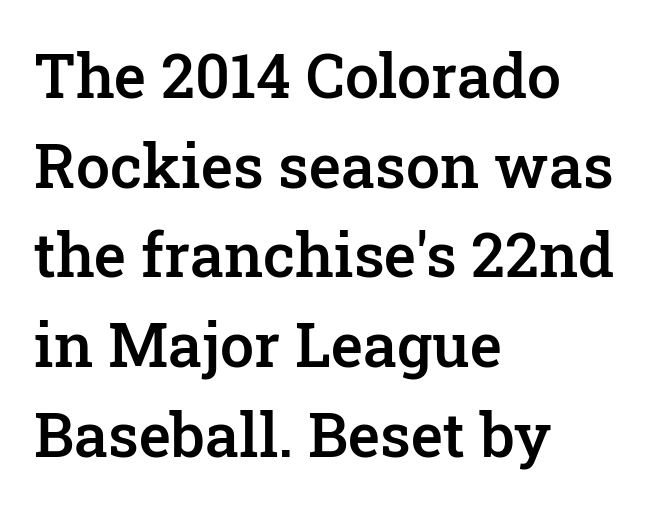
Q: Is the text bold? A: Semi-bold.
Q: Is the text italic (slanted)? A: No, it is upright.
Q: Is the typeface a serif or a sans-serif typeface? A: Serif.
Q: Is the text underlined? A: No.
Q: How is the paragraph aligned? A: Left-aligned.
Q: Is the spacing between letters normal or unusually wide? A: Normal.
Q: Is the spacing between lines tight, normal or loose? A: Normal.
Q: Width (condensed, normal, or wide)? A: Normal.
Q: Stroke contrast? A: Low.
Q: x-height? A: Medium.
Q: Monospaced? A: No.
